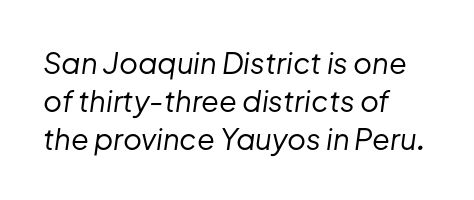
The image shows 29 px regular-weight type, italic (leaning right); set left-aligned, normal line spacing (1.31x), normal letter spacing, not underlined; low stroke contrast and a medium x-height.
